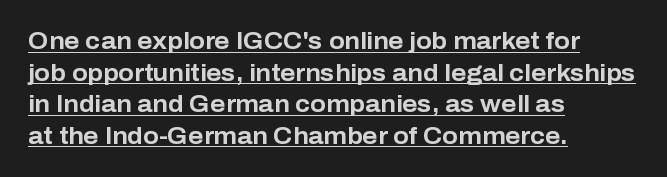
{"italic": "no", "bold": "yes", "underline": "yes", "align": "left", "line_spacing": "normal", "line_spacing_ratio": 1.37, "letter_spacing": "normal", "letter_spacing_em": 0.0, "glyph_px": 23}
